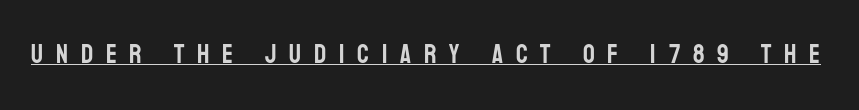
The words here are underlined. Notice how the stems are strictly vertical — no italics here. The horizontal fit of the characters is loose and conspicuously gappy.
